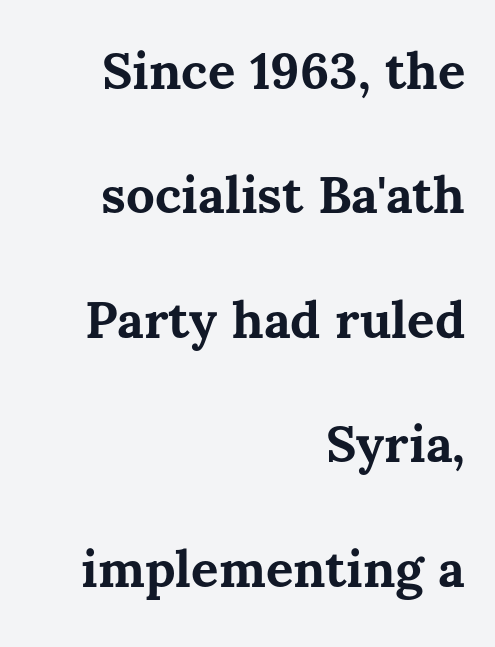
{"italic": "no", "bold": "yes", "weight": "bold", "width": "normal", "stroke_contrast": "medium", "x_height": "medium", "monospaced": "no", "underline": "no", "align": "right", "line_spacing": "loose", "line_spacing_ratio": 2.44, "letter_spacing": "normal", "letter_spacing_em": 0.0, "glyph_px": 51}
